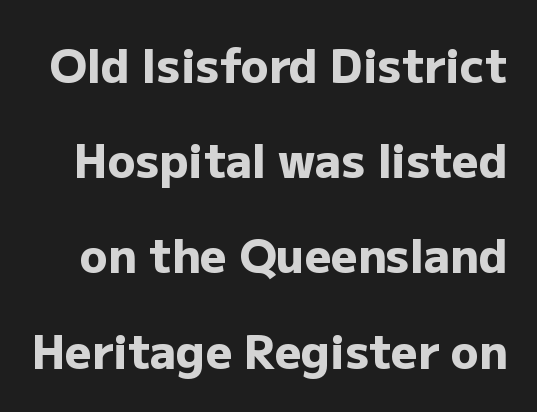
{"serif": "no", "italic": "no", "bold": "yes", "weight": "heavy", "width": "normal", "stroke_contrast": "low", "x_height": "medium", "monospaced": "no", "underline": "no", "line_spacing": "loose", "line_spacing_ratio": 2.07, "letter_spacing": "normal", "letter_spacing_em": 0.0, "glyph_px": 46}
